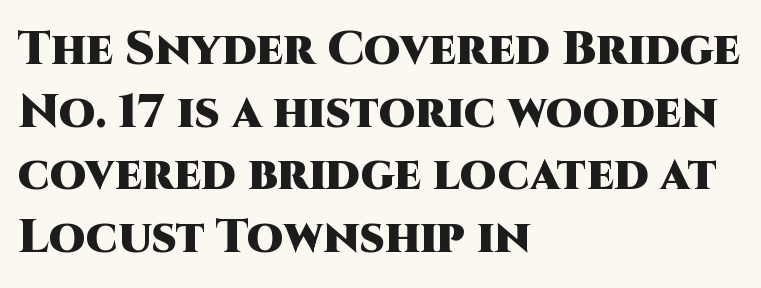
Q: Is the text bold? A: Yes.
Q: Is the text italic (slanted)? A: No, it is upright.
Q: Is the typeface a serif or a sans-serif typeface? A: Sans-serif.
Q: Is the text underlined? A: No.
Q: How is the paragraph aligned? A: Left-aligned.
Q: Is the spacing between letters normal or unusually wide? A: Normal.
Q: Is the spacing between lines tight, normal or loose? A: Normal.
Q: Width (condensed, normal, or wide)? A: Normal.
Q: Stroke contrast? A: High.
Q: x-height? A: Large.
Q: Monospaced? A: No.
